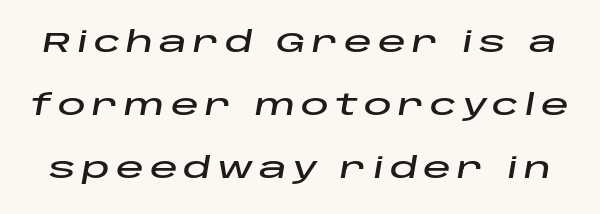
Proportional: the letters do not fall into vertical columns. The passage shown stacks its lines with a broad gap. Rendered with sloped, italic letterforms. The strip under each line holds only bare page. Short note: letters widely spaced.
